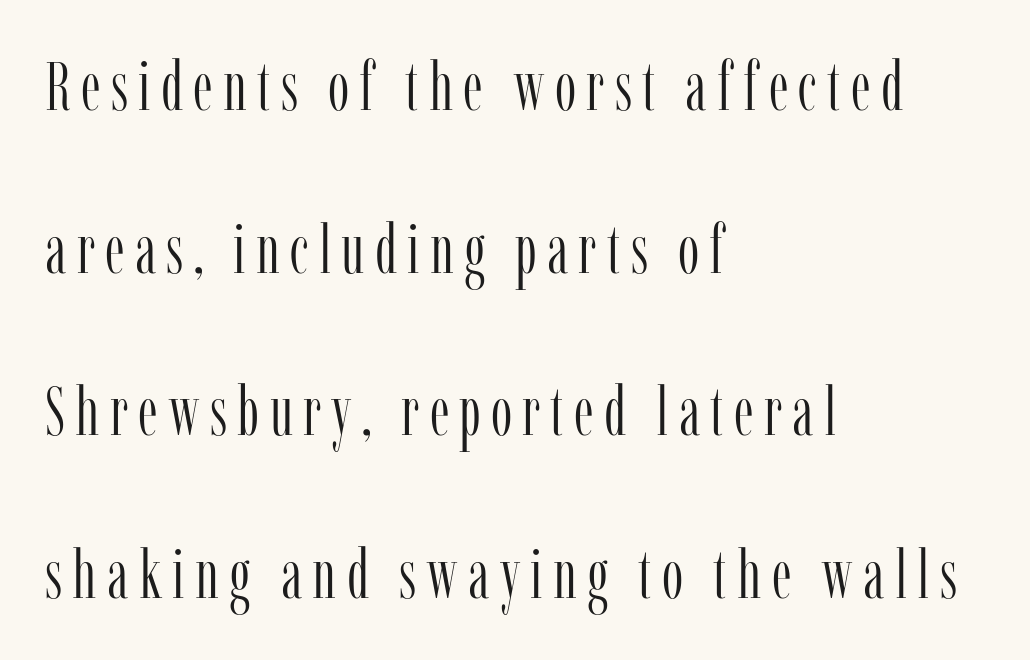
{"serif": "yes", "italic": "no", "bold": "no", "weight": "light", "width": "condensed", "stroke_contrast": "low", "x_height": "medium", "monospaced": "no", "underline": "no", "align": "left", "line_spacing": "loose", "line_spacing_ratio": 2.39, "glyph_px": 68}
